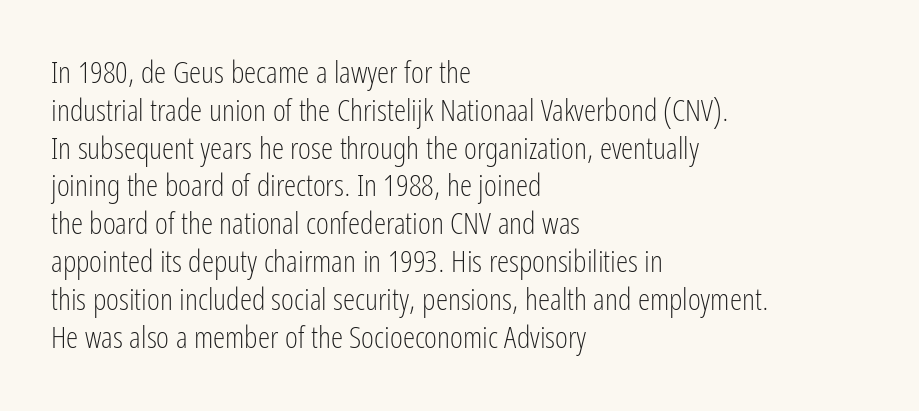
{"serif": "no", "italic": "no", "bold": "no", "weight": "light", "width": "condensed", "stroke_contrast": "low", "x_height": "medium", "monospaced": "no", "underline": "no", "align": "left", "line_spacing_ratio": 1.22, "letter_spacing": "normal", "letter_spacing_em": 0.0, "glyph_px": 31}
